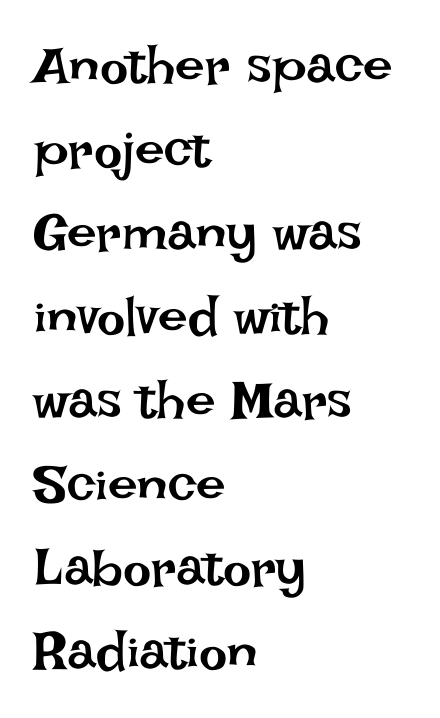
The image shows 53 px regular-weight type, upright; set left-aligned, normal line spacing (1.58x), normal letter spacing, not underlined; low stroke contrast and a large x-height.
